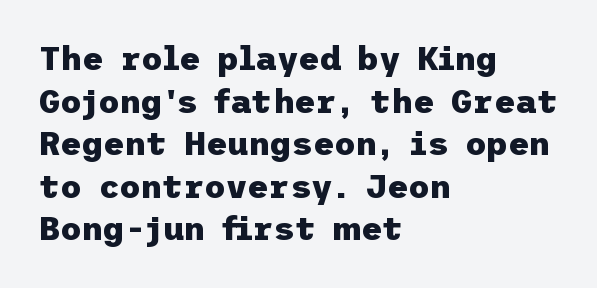
{"serif": "no", "italic": "no", "bold": "yes", "weight": "heavy", "width": "normal", "stroke_contrast": "low", "x_height": "medium", "underline": "no", "align": "left", "line_spacing": "normal", "line_spacing_ratio": 1.29, "letter_spacing": "normal", "letter_spacing_em": 0.0, "glyph_px": 33}
